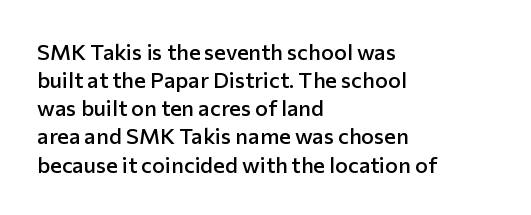
Quick note: underline off. Left-aligned paragraph, ragged on the right. Nope, not italic — everything's standing straight. The line texture is even and compact thanks to regular tracking. Successive baselines arrive at the customary interval. Firm but not heavy-handed strokes: this text is semibold.
